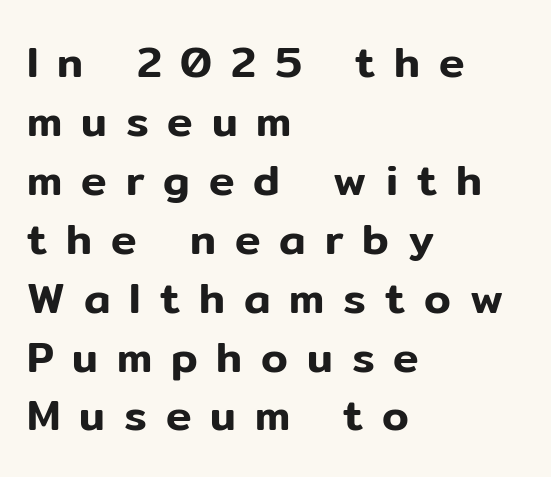
The image shows 43 px sans-serif type, upright; set left-aligned, normal line spacing (1.37x), unusually wide letter spacing (+0.44 em), not underlined; low stroke contrast and a medium x-height.
